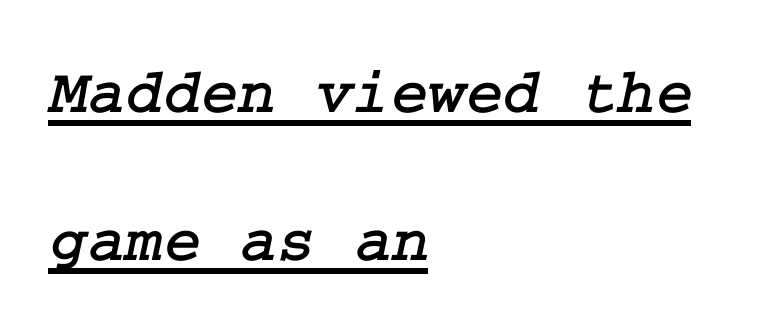
The image shows 64 px serif type; set left-aligned, loose line spacing (2.32x), normal letter spacing, underlined; low stroke contrast and a medium x-height.
